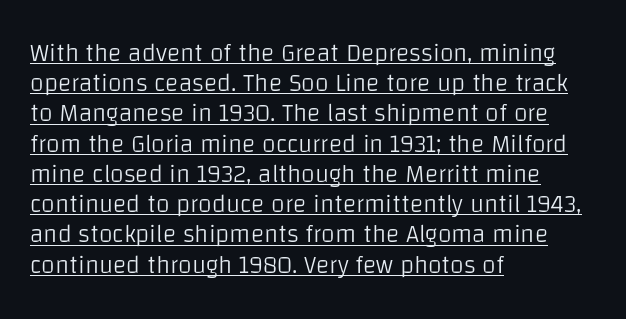
{"italic": "no", "bold": "no", "underline": "yes", "align": "left", "line_spacing_ratio": 1.21, "letter_spacing": "normal", "letter_spacing_em": 0.0, "glyph_px": 25}
